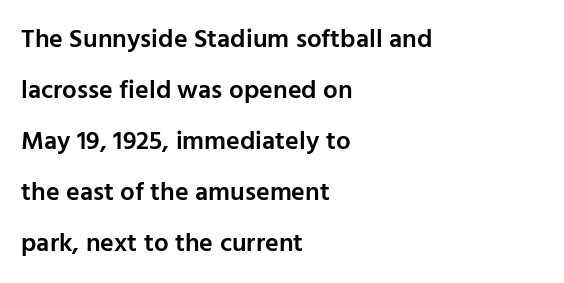
{"italic": "no", "bold": "semi", "underline": "no", "align": "left", "line_spacing": "loose", "line_spacing_ratio": 1.96, "letter_spacing": "normal", "letter_spacing_em": 0.0, "glyph_px": 26}
